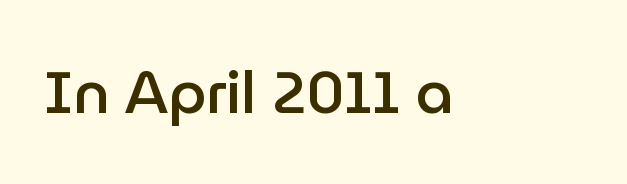
The image shows 60 px semibold sans-serif type, upright; set normal letter spacing, not underlined; low stroke contrast and a medium x-height.
